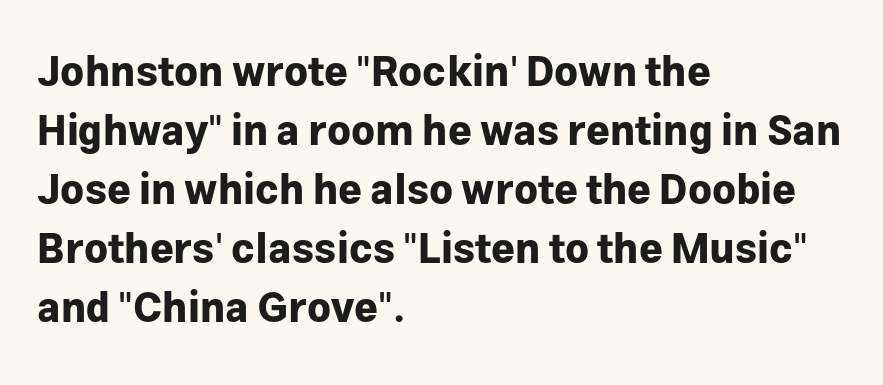
{"serif": "no", "italic": "no", "bold": "yes", "weight": "bold", "width": "normal", "stroke_contrast": "low", "x_height": "medium", "monospaced": "no", "underline": "no", "align": "left", "line_spacing": "normal", "line_spacing_ratio": 1.44, "letter_spacing": "normal", "letter_spacing_em": 0.0, "glyph_px": 41}
